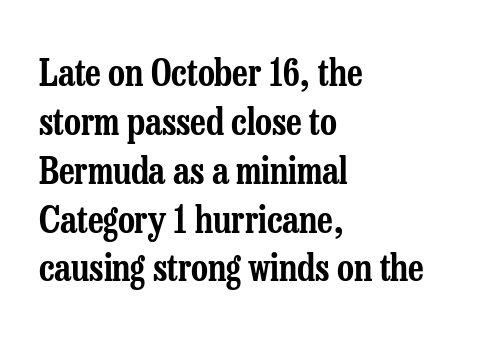
The passage shown is typeset with a serif family. The designer left line spacing at the default. The letterforms sit shoulder to shoulder at normal distance. Each line starts at the same left margin while the right side varies. Posture: vertical. No word sits above an underline.
